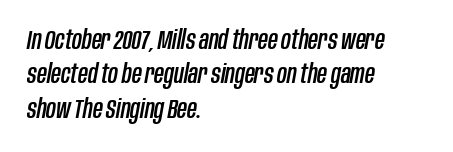
Q: Is the text italic (slanted)? A: Yes, it leans right by about 10 degrees.
Q: Is the text underlined? A: No.
Q: How is the paragraph aligned? A: Left-aligned.
Q: Is the spacing between letters normal or unusually wide? A: Normal.
Q: Is the spacing between lines tight, normal or loose? A: Normal.
